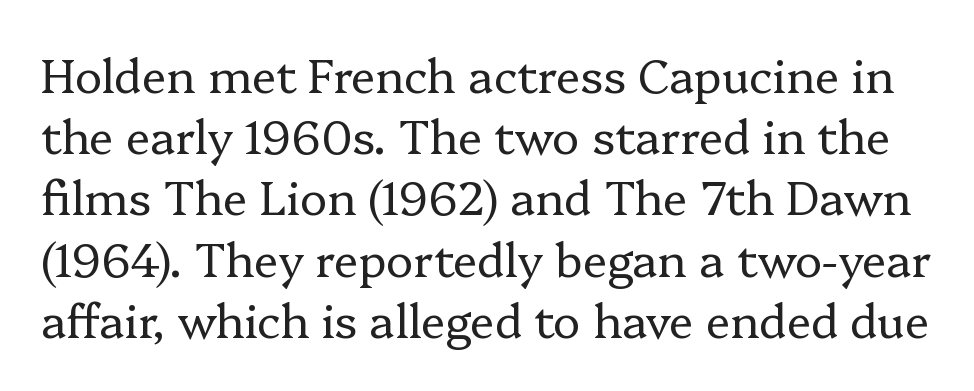
{"serif": "yes", "italic": "no", "bold": "no", "weight": "regular", "width": "normal", "stroke_contrast": "low", "x_height": "medium", "monospaced": "no", "underline": "no", "line_spacing": "normal", "line_spacing_ratio": 1.33, "letter_spacing": "normal", "letter_spacing_em": 0.0, "glyph_px": 46}
